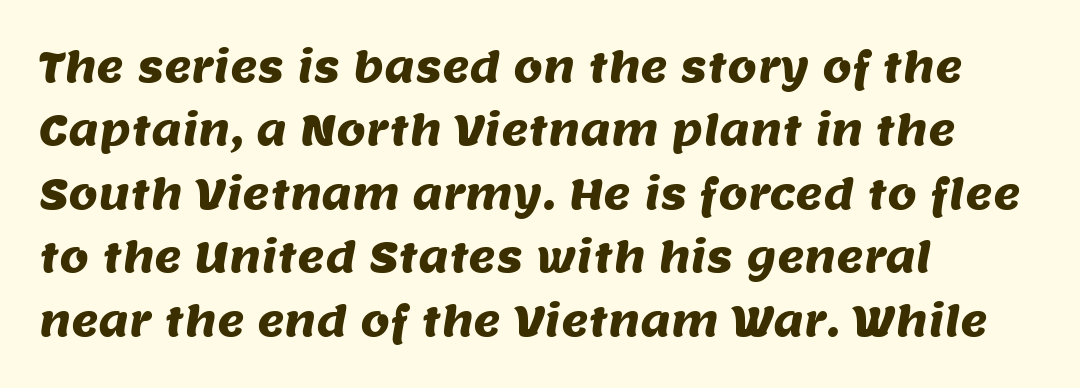
The image shows 42 px sans-serif type; set left-aligned, normal line spacing (1.51x), normal letter spacing, not underlined; medium stroke contrast and a large x-height.
